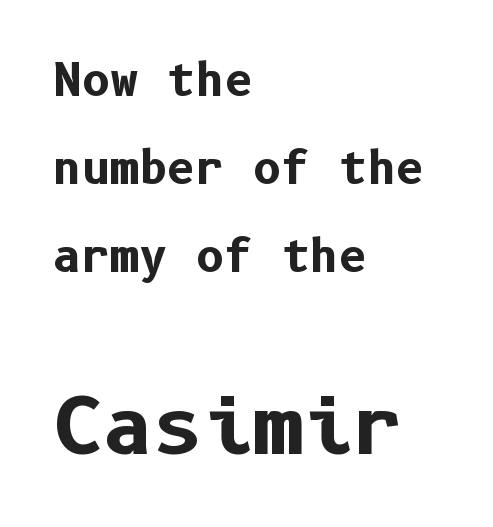
Q: Is the text bold? A: Yes.
Q: Is the text italic (slanted)? A: No, it is upright.
Q: Is the typeface a serif or a sans-serif typeface? A: Sans-serif.
Q: Is the text underlined? A: No.
Q: How is the paragraph aligned? A: Left-aligned.
Q: Is the spacing between letters normal or unusually wide? A: Normal.
Q: Is the spacing between lines tight, normal or loose? A: Loose.
Q: Which block of text is set in a larger size, the first (top) or the second (bottom)? A: The second (bottom) one.
Q: Width (condensed, normal, or wide)? A: Normal.
Q: Stroke contrast? A: Low.
Q: x-height? A: Medium.
